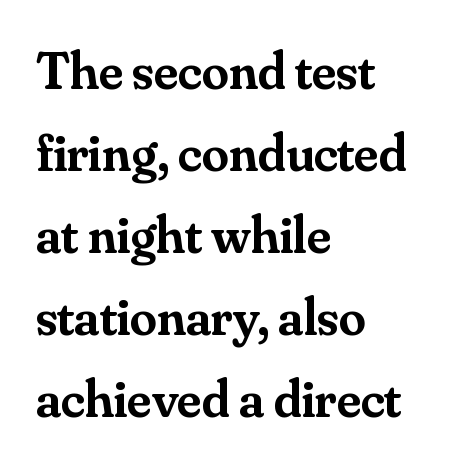
Q: Is the text bold? A: Semi-bold.
Q: Is the text italic (slanted)? A: No, it is upright.
Q: Is the typeface a serif or a sans-serif typeface? A: Serif.
Q: Is the text underlined? A: No.
Q: How is the paragraph aligned? A: Left-aligned.
Q: Is the spacing between letters normal or unusually wide? A: Normal.
Q: Is the spacing between lines tight, normal or loose? A: Normal.
Q: Width (condensed, normal, or wide)? A: Normal.
Q: Stroke contrast? A: Medium.
Q: x-height? A: Small.
Q: Monospaced? A: No.
